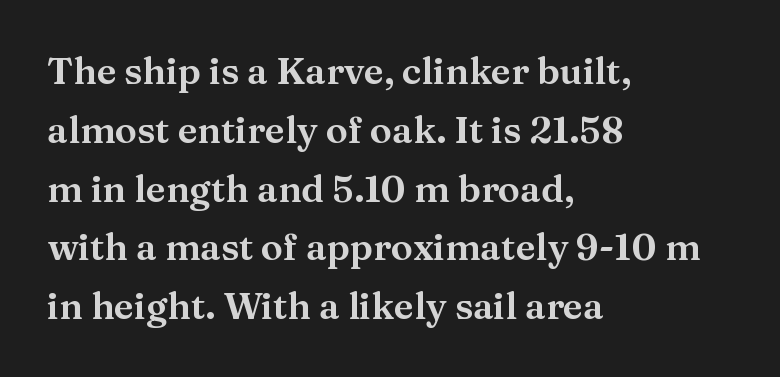
Compared with typical body copy, the letter spacing here is the same. The axis of the letterforms is exactly vertical. The rendering uses a moderate line-height, typical for paragraphs. The words here are not underlined. Letterform terminals end in serifs throughout the passage. Reading down the block, your eye returns to a fixed left position each line.
